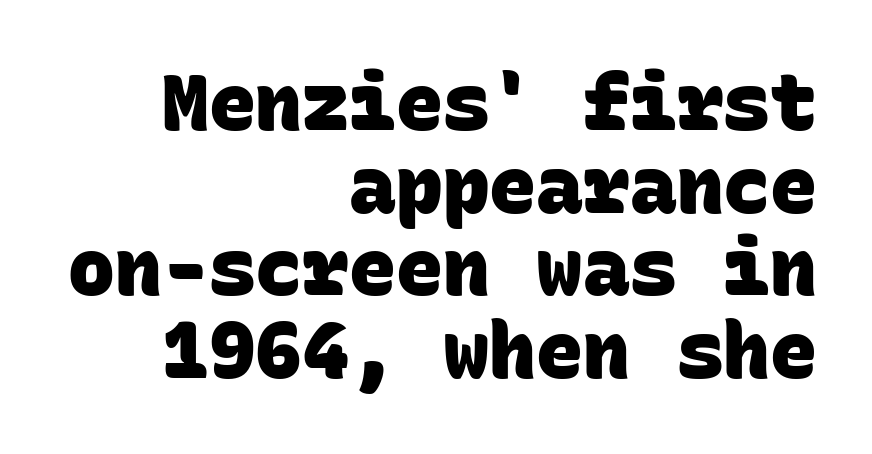
What weight is shown? A full bold with thick strokes. A sans-serif font was chosen for this passage. The rag falls on the left side of this text block. Glance below the letters and you will spot only blank space.
